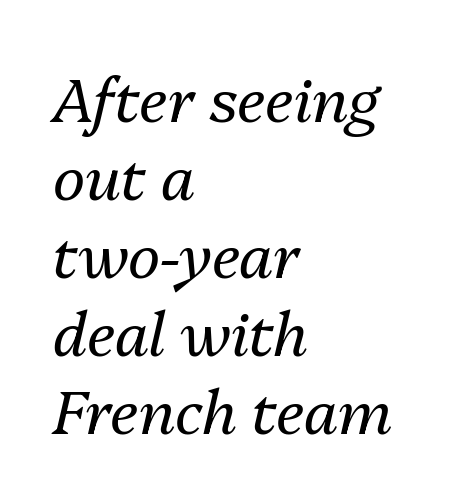
The image shows 61 px regular-weight type, italic (leaning right); set left-aligned, normal line spacing (1.28x), normal letter spacing, not underlined; medium stroke contrast and a medium x-height.
